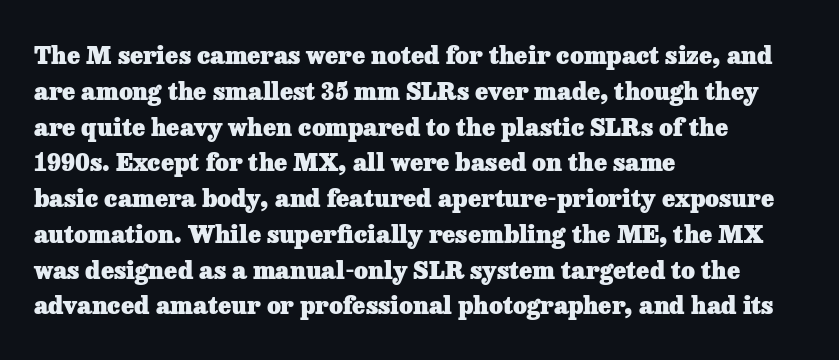
The image shows 24 px bold type, upright; set left-aligned, normal line spacing (1.49x), normal letter spacing, not underlined.
